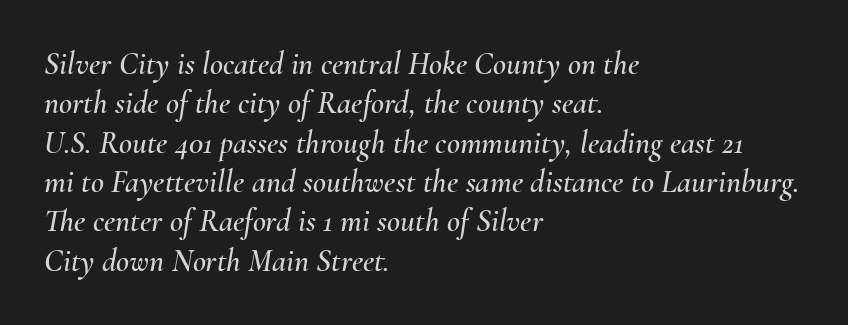
Q: Is the text italic (slanted)? A: Yes, it leans right by about 10 degrees.
Q: Is the text underlined? A: No.
Q: How is the paragraph aligned? A: Left-aligned.
Q: Is the spacing between letters normal or unusually wide? A: Normal.
Q: Width (condensed, normal, or wide)? A: Normal.
Q: Stroke contrast? A: Medium.
Q: x-height? A: Small.
Q: Monospaced? A: No.
